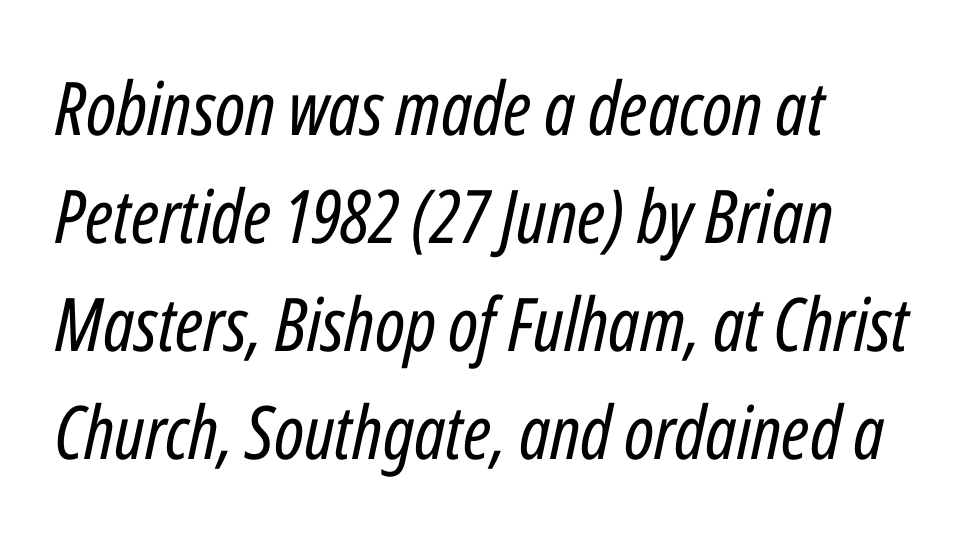
Here the designer chose a conventional face with non-uniform glyph widths. Check under the words: just untouched page. These lines sit exactly where default settings would place them. Stem width sits at or under what a default text font uses. Every row of glyphs begins at an identical x-position on the left. When letters slant like this, we call the style italic.
